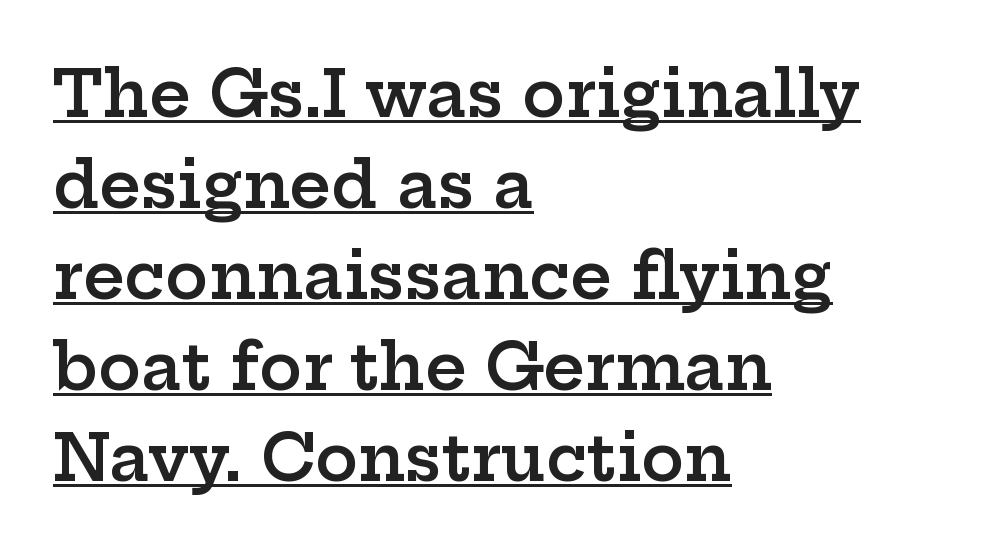
A typographer would call this underscored text. The typesetting leans somewhat heavy: a semibold. The glyphs in this specimen are seriffed. Varying glyph widths throughout — classic text-font behaviour.
